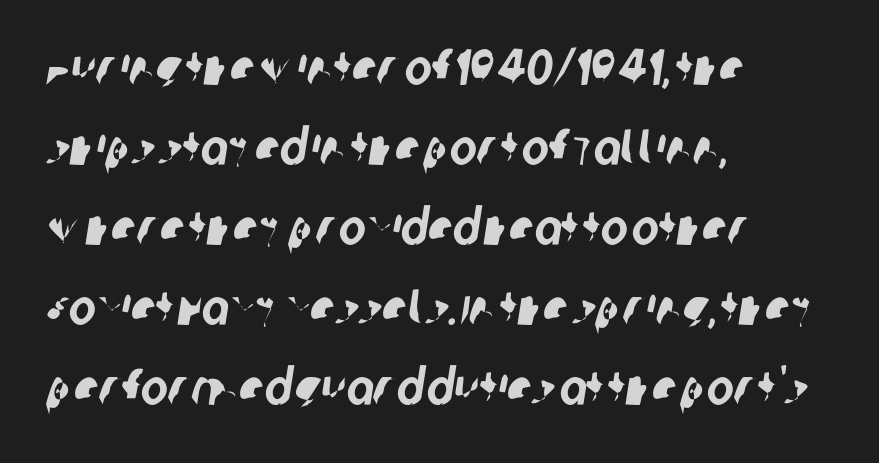
{"serif": "no", "width": "condensed", "stroke_contrast": "low", "x_height": "large", "monospaced": "no", "underline": "no", "align": "left", "line_spacing": "normal", "line_spacing_ratio": 1.57, "letter_spacing": "normal", "letter_spacing_em": 0.0, "glyph_px": 51}
